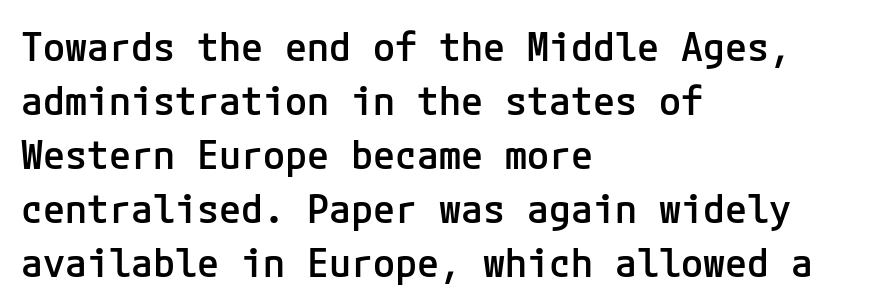
{"serif": "no", "italic": "no", "bold": "semi", "weight": "semibold", "width": "normal", "stroke_contrast": "low", "x_height": "medium", "underline": "no", "align": "left", "line_spacing": "normal", "line_spacing_ratio": 1.35, "letter_spacing": "normal", "letter_spacing_em": 0.0, "glyph_px": 40}
